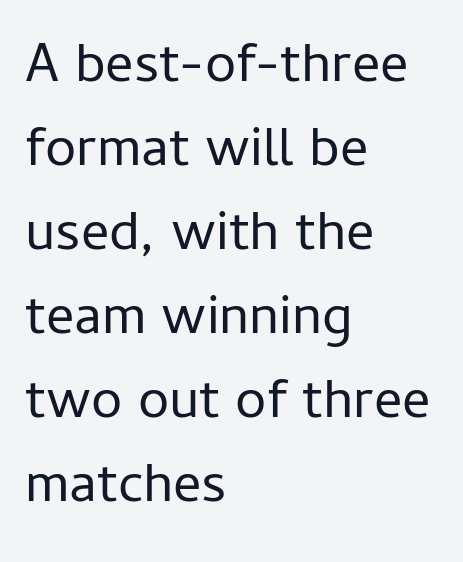
Q: Is the text bold? A: No.
Q: Is the text italic (slanted)? A: No, it is upright.
Q: Is the typeface a serif or a sans-serif typeface? A: Sans-serif.
Q: Is the text underlined? A: No.
Q: How is the paragraph aligned? A: Left-aligned.
Q: Is the spacing between letters normal or unusually wide? A: Normal.
Q: Is the spacing between lines tight, normal or loose? A: Normal.
Q: Width (condensed, normal, or wide)? A: Normal.
Q: Stroke contrast? A: Low.
Q: x-height? A: Medium.
Q: Monospaced? A: No.
